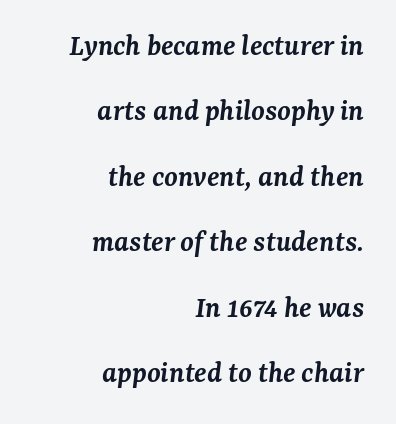
The image shows 31 px semibold serif type, italic (leaning right); set right-aligned, loose line spacing (2.11x), normal letter spacing, not underlined; medium stroke contrast and a medium x-height.
